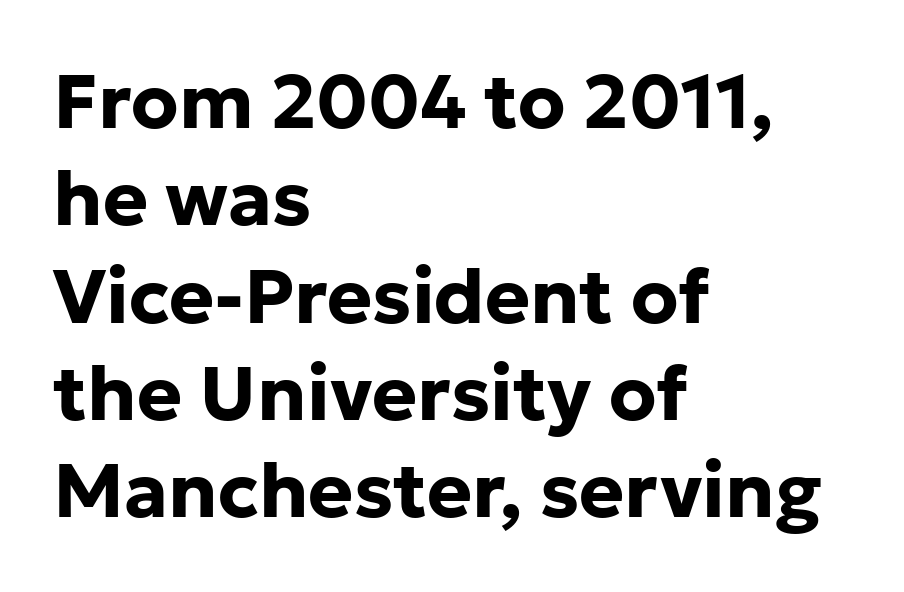
The rendering uses a bold face; every stroke is thick and dark. Leading: standard. Each letter keeps its own natural width here, so spacing adapts to shape. Compared with a centered layout, this one pins lines to the left instead. Short note: letters normally spaced. Does the type have serifs? No, each stem ends abruptly.
